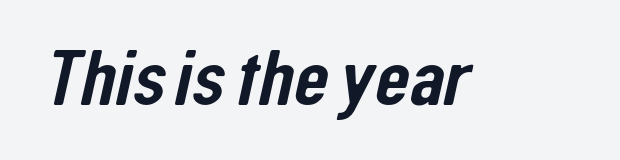
Note the varied advance widths — an 'i' is clearly narrower than an 'm'. Serifs: no, the terminals of the letterforms are clean. This rendering leaves character spacing at its baseline value. Quick note: underline off.
